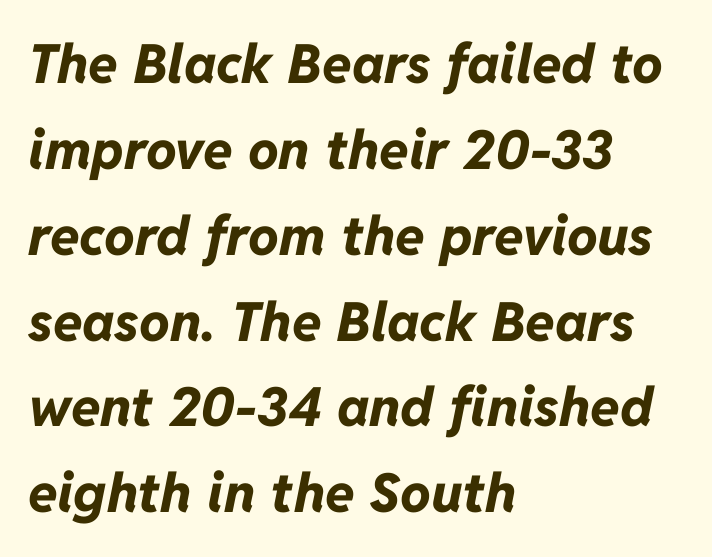
The image shows 54 px bold type, italic (leaning right); set left-aligned, normal line spacing (1.59x), normal letter spacing, not underlined; low stroke contrast and a medium x-height.
